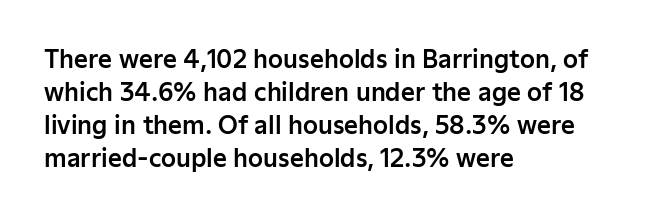
The image shows 24 px text type, upright; set left-aligned, normal line spacing (1.38x), normal letter spacing, not underlined.
